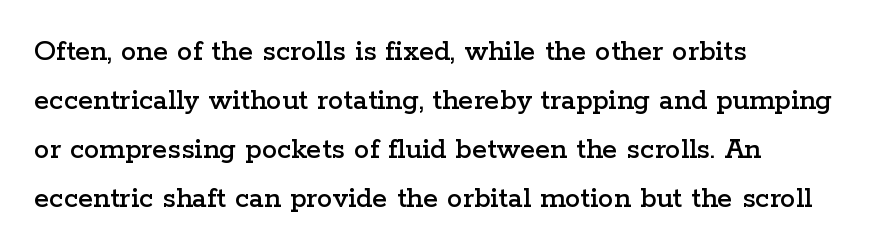
The image shows 31 px wide serif type, upright; set left-aligned, normal line spacing (1.58x), normal letter spacing, not underlined; low stroke contrast and a medium x-height.
